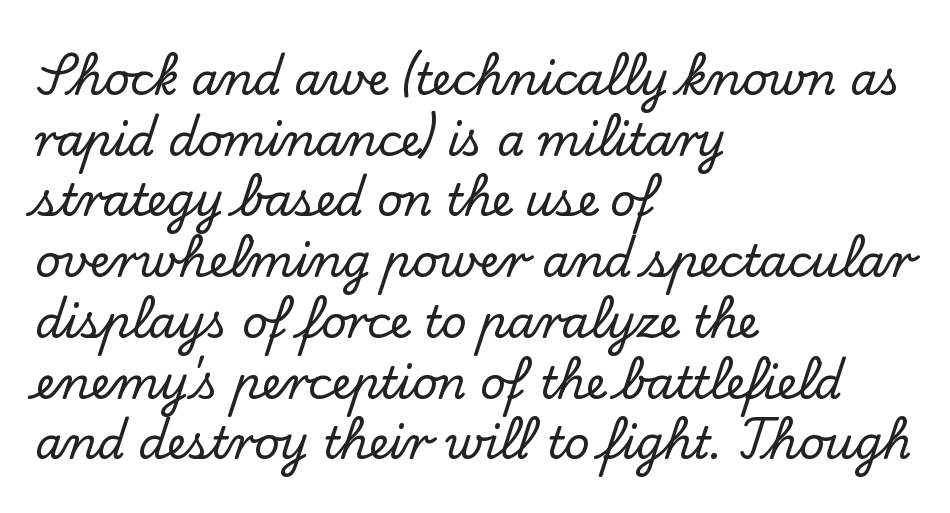
The image shows 44 px serif type; set left-aligned, normal line spacing (1.38x), normal letter spacing, not underlined; low stroke contrast and a small x-height.
